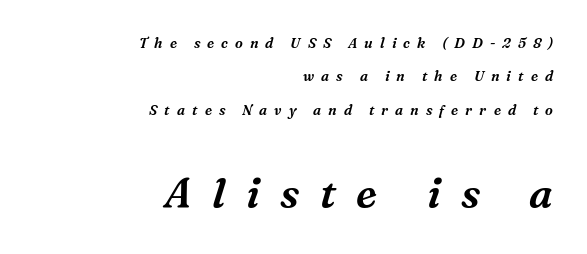
The image shows 41 px serif type, italic (leaning right); set right-aligned, loose line spacing (2.39x), unusually wide letter spacing (+0.5 em), not underlined; the second (bottom) block is 2.93x larger; medium stroke contrast and a medium x-height.
